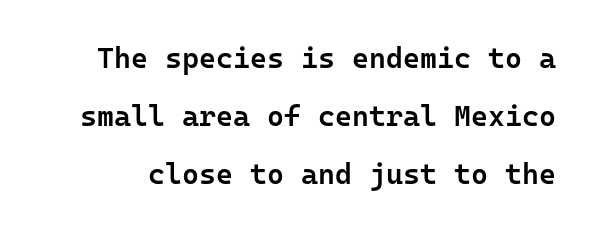
The image shows 29 px semibold sans-serif type, upright, monospaced; set loose line spacing (2.0x), normal letter spacing, not underlined; low stroke contrast and a medium x-height.
